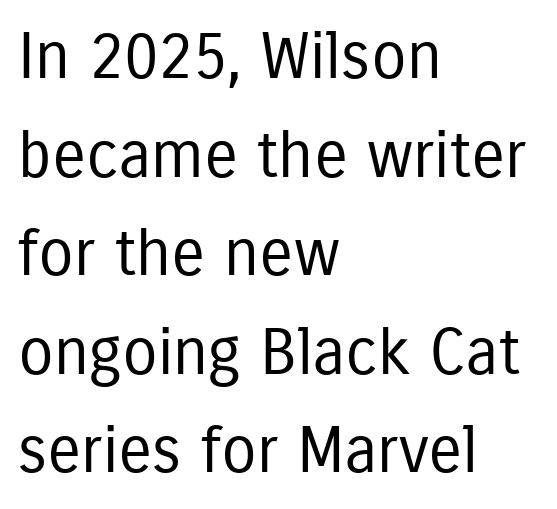
Q: Is the text bold? A: No.
Q: Is the text italic (slanted)? A: No, it is upright.
Q: Is the typeface a serif or a sans-serif typeface? A: Sans-serif.
Q: Is the text underlined? A: No.
Q: How is the paragraph aligned? A: Left-aligned.
Q: Is the spacing between letters normal or unusually wide? A: Normal.
Q: Is the spacing between lines tight, normal or loose? A: Normal.
Q: Width (condensed, normal, or wide)? A: Condensed.
Q: Stroke contrast? A: Low.
Q: x-height? A: Medium.
Q: Monospaced? A: No.
